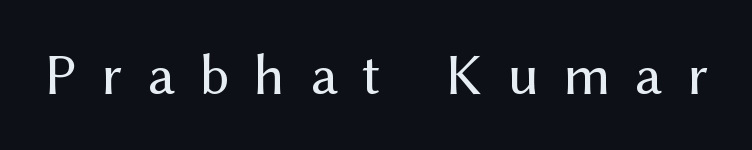
Q: Is the text bold? A: No.
Q: Is the text italic (slanted)? A: No, it is upright.
Q: Is the typeface a serif or a sans-serif typeface? A: Sans-serif.
Q: Is the text underlined? A: No.
Q: Is the spacing between letters normal or unusually wide? A: Unusually wide.
Q: Width (condensed, normal, or wide)? A: Normal.
Q: Stroke contrast? A: Medium.
Q: x-height? A: Medium.
Q: Monospaced? A: No.
